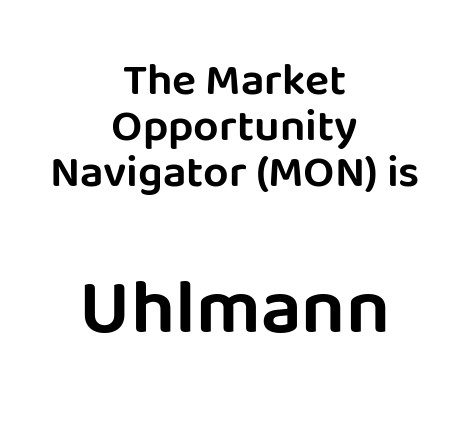
{"serif": "no", "italic": "no", "width": "normal", "stroke_contrast": "low", "x_height": "large", "monospaced": "no", "underline": "no", "align": "center", "line_spacing": "tight", "line_spacing_ratio": 1.02, "letter_spacing": "normal", "letter_spacing_em": 0.0, "larger_block": "second", "size_ratio": 1.73, "glyph_px": 78}
